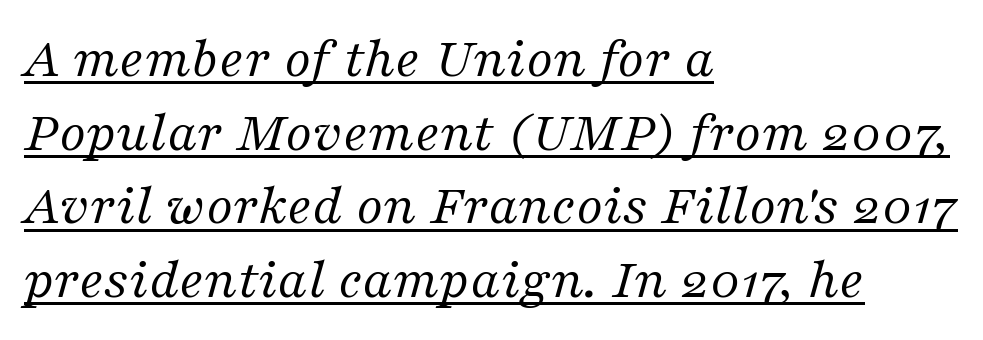
{"serif": "yes", "italic": "yes", "lean": "right", "slant_degrees": 16, "bold": "no", "weight": "regular", "width": "normal", "stroke_contrast": "medium", "x_height": "medium", "monospaced": "no", "underline": "yes", "align": "left", "line_spacing": "normal", "line_spacing_ratio": 1.27, "letter_spacing": "normal", "letter_spacing_em": 0.0, "glyph_px": 58}
